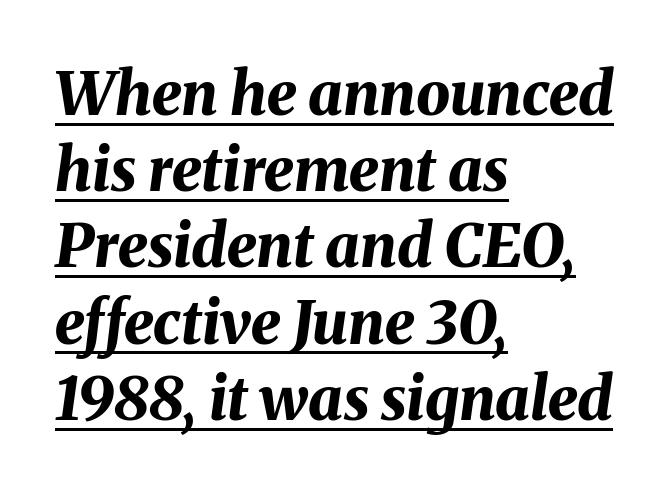
These lines keep a tight, regular rhythm from letter to letter. Proportional: the letters do not fall into vertical columns. The rendering applies a slant to the glyphs. The setting favours the left margin, as ordinary paragraphs usually do. Is the type bold? Yes — the strokes are clearly thick and heavy.
